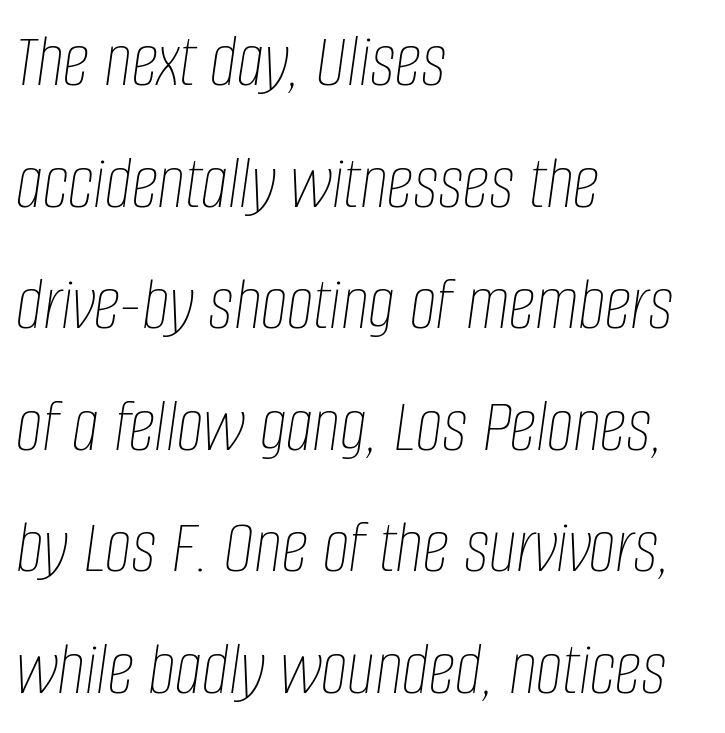
Q: Is the text bold? A: No.
Q: Is the text italic (slanted)? A: Yes, it leans right by about 8 degrees.
Q: Is the text underlined? A: No.
Q: How is the paragraph aligned? A: Left-aligned.
Q: Is the spacing between letters normal or unusually wide? A: Normal.
Q: Is the spacing between lines tight, normal or loose? A: Normal.
Q: Width (condensed, normal, or wide)? A: Condensed.
Q: Stroke contrast? A: Low.
Q: x-height? A: Large.
Q: Monospaced? A: No.
